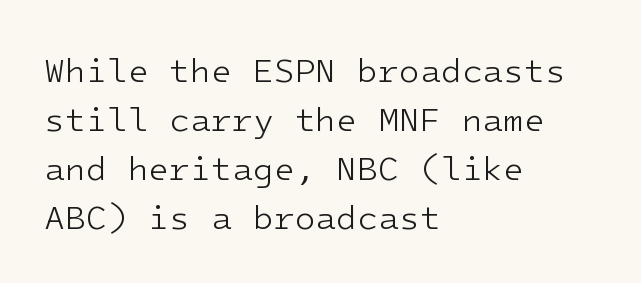
The image shows 34 px light sans-serif type, upright, monospaced; set left-aligned, normal line spacing (1.44x), normal letter spacing, not underlined; low stroke contrast and a medium x-height.
